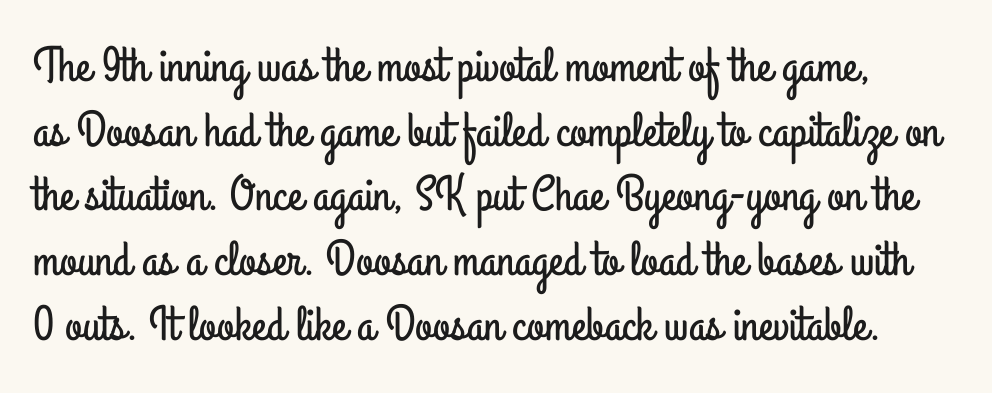
Q: Is the text italic (slanted)? A: No, it is upright.
Q: Is the typeface a serif or a sans-serif typeface? A: Sans-serif.
Q: Is the text underlined? A: No.
Q: Is the spacing between letters normal or unusually wide? A: Normal.
Q: Is the spacing between lines tight, normal or loose? A: Normal.
Q: Width (condensed, normal, or wide)? A: Condensed.
Q: Stroke contrast? A: Low.
Q: x-height? A: Small.
Q: Monospaced? A: No.
